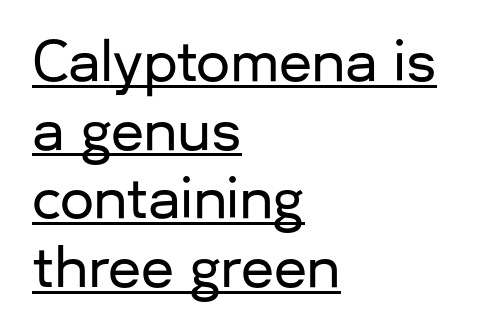
{"serif": "no", "italic": "no", "width": "normal", "stroke_contrast": "low", "x_height": "medium", "monospaced": "no", "underline": "yes", "align": "left", "line_spacing": "normal", "line_spacing_ratio": 1.27, "letter_spacing": "normal", "letter_spacing_em": 0.0, "glyph_px": 54}
